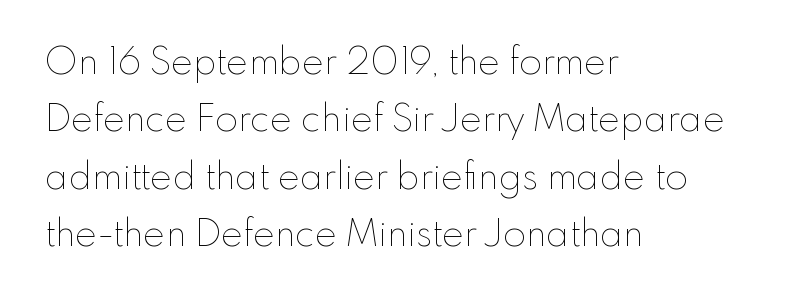
{"italic": "no", "bold": "no", "weight": "thin", "width": "normal", "stroke_contrast": "low", "x_height": "small", "monospaced": "no", "underline": "no", "align": "left", "line_spacing": "normal", "line_spacing_ratio": 1.55, "letter_spacing": "normal", "letter_spacing_em": 0.0, "glyph_px": 37}
